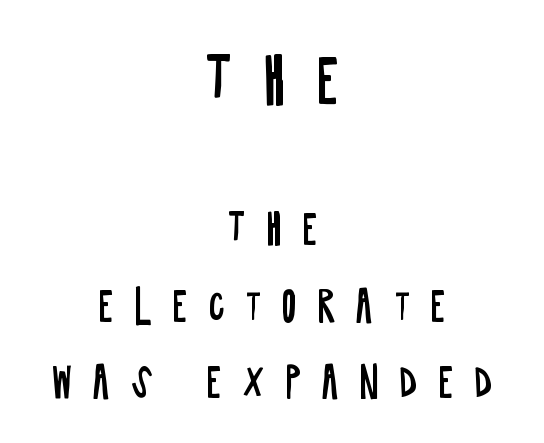
The image shows 61 px regular-weight, condensed sans-serif type, upright; set centered, line spacing 1.86x, unusually wide letter spacing (+0.49 em), not underlined; the first (top) block is 1.49x larger; low stroke contrast and a large x-height.
